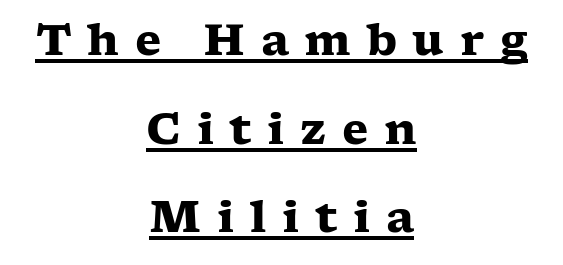
{"serif": "yes", "italic": "no", "bold": "yes", "weight": "heavy", "width": "wide", "stroke_contrast": "low", "x_height": "medium", "monospaced": "no", "underline": "yes", "align": "center", "line_spacing": "loose", "line_spacing_ratio": 2.06, "letter_spacing": "wide", "letter_spacing_em": 0.36, "glyph_px": 43}
